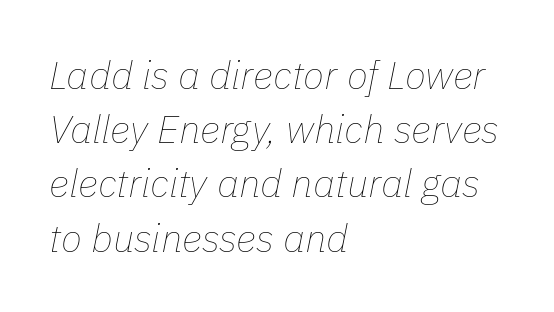
{"italic": "yes", "lean": "right", "slant_degrees": 11, "bold": "no", "weight": "thin", "width": "normal", "stroke_contrast": "low", "x_height": "medium", "monospaced": "no", "underline": "no", "align": "left", "line_spacing": "normal", "line_spacing_ratio": 1.39, "letter_spacing": "normal", "letter_spacing_em": 0.0, "glyph_px": 39}
